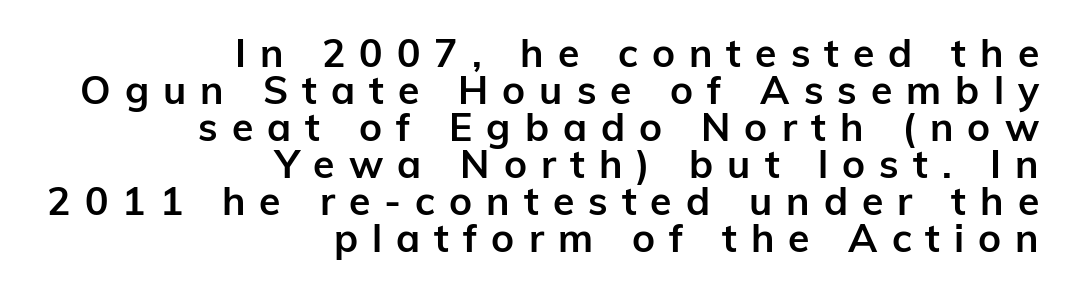
{"serif": "no", "italic": "no", "bold": "yes", "weight": "semibold", "width": "normal", "stroke_contrast": "low", "x_height": "medium", "monospaced": "no", "underline": "no", "align": "right", "line_spacing": "tight", "line_spacing_ratio": 0.95, "letter_spacing": "wide", "letter_spacing_em": 0.36, "glyph_px": 39}
